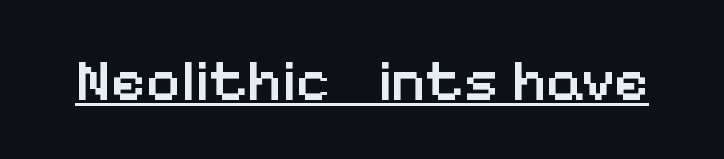
{"serif": "no", "italic": "no", "bold": "semi", "weight": "semibold", "width": "normal", "stroke_contrast": "low", "x_height": "medium", "monospaced": "no", "underline": "yes", "letter_spacing": "normal", "letter_spacing_em": 0.0, "glyph_px": 60}
